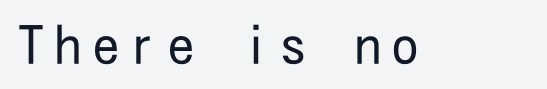
The image shows 52 px regular-weight, condensed sans-serif type, upright; set unusually wide letter spacing (+0.22 em), not underlined; low stroke contrast and a medium x-height.
